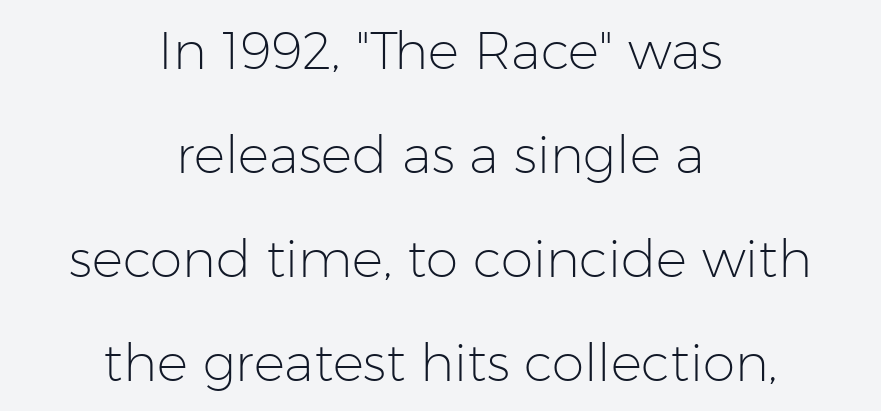
{"serif": "no", "italic": "no", "bold": "no", "weight": "light", "width": "normal", "stroke_contrast": "low", "x_height": "medium", "monospaced": "no", "underline": "no", "align": "center", "line_spacing": "loose", "line_spacing_ratio": 2.0, "letter_spacing": "normal", "letter_spacing_em": 0.0, "glyph_px": 52}
